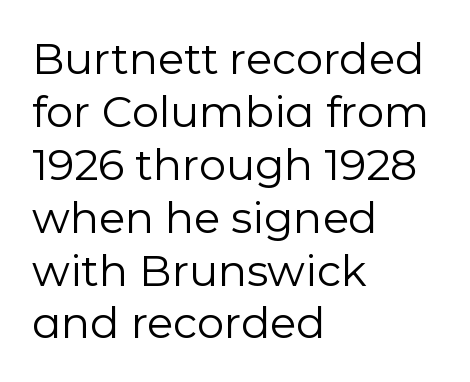
The image shows 43 px regular-weight sans-serif type, upright; set left-aligned, line spacing 1.23x, normal letter spacing, not underlined; low stroke contrast and a medium x-height.
